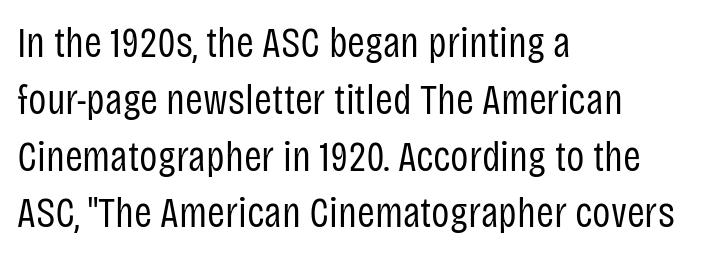
{"serif": "no", "italic": "no", "bold": "no", "weight": "regular", "width": "condensed", "stroke_contrast": "low", "x_height": "large", "monospaced": "no", "underline": "no", "align": "left", "line_spacing": "normal", "line_spacing_ratio": 1.32, "letter_spacing": "normal", "letter_spacing_em": 0.0, "glyph_px": 43}
